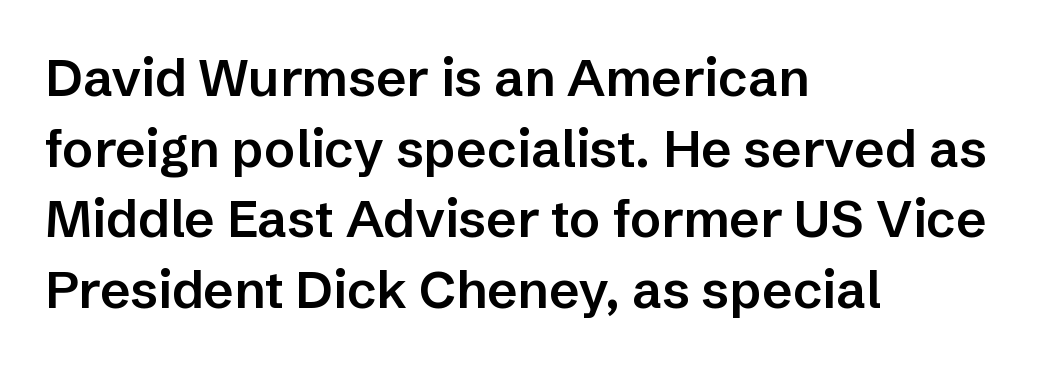
Weight: semibold (demi). Proportional: the letters do not fall into vertical columns. The letters sit at their default tracking, neither squeezed nor spread. The passage shown is typeset with a sans-serif family. What's the leading like? Ordinary, nothing unusual. Compared with a centered layout, this one pins lines to the left instead.
